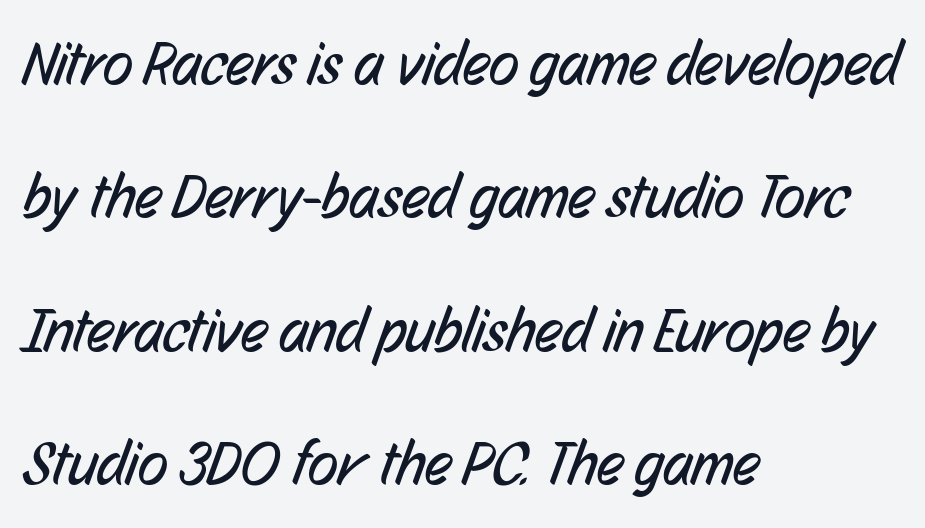
Q: Is the text bold? A: No.
Q: Is the typeface a serif or a sans-serif typeface? A: Sans-serif.
Q: Is the text underlined? A: No.
Q: How is the paragraph aligned? A: Left-aligned.
Q: Is the spacing between letters normal or unusually wide? A: Normal.
Q: Is the spacing between lines tight, normal or loose? A: Loose.
Q: Width (condensed, normal, or wide)? A: Condensed.
Q: Stroke contrast? A: Low.
Q: x-height? A: Medium.
Q: Monospaced? A: No.
